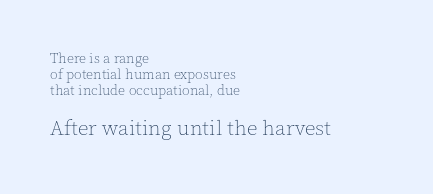
Q: Is the text bold? A: No.
Q: Is the text italic (slanted)? A: No, it is upright.
Q: Is the text underlined? A: No.
Q: How is the paragraph aligned? A: Left-aligned.
Q: Is the spacing between letters normal or unusually wide? A: Normal.
Q: Is the spacing between lines tight, normal or loose? A: Tight.
Q: Which block of text is set in a larger size, the first (top) or the second (bottom)? A: The second (bottom) one.
